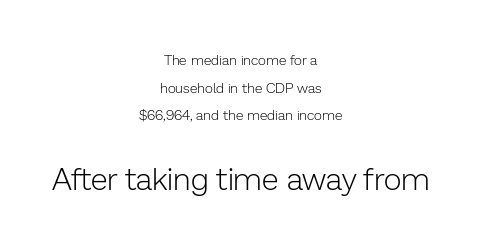
{"serif": "no", "italic": "no", "bold": "no", "weight": "light", "width": "normal", "stroke_contrast": "low", "x_height": "medium", "monospaced": "no", "underline": "no", "align": "center", "line_spacing": "loose", "line_spacing_ratio": 1.97, "letter_spacing": "normal", "letter_spacing_em": 0.0, "larger_block": "second", "size_ratio": 2.21, "glyph_px": 31}
